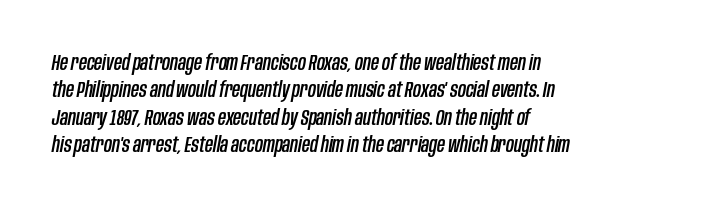
The image shows 22 px text type, italic (leaning right); set left-aligned, line spacing 1.24x, normal letter spacing, not underlined.
